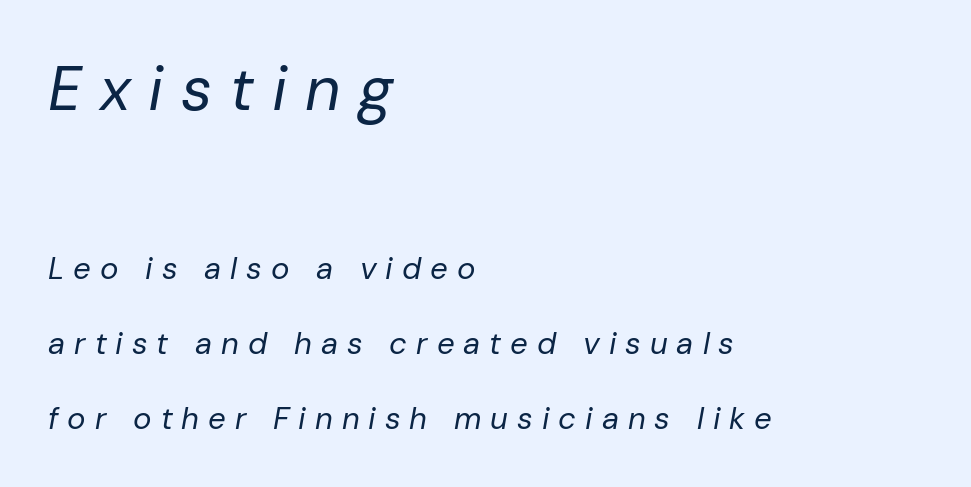
The image shows 62 px regular-weight type, italic (leaning right); set left-aligned, loose line spacing (2.42x), unusually wide letter spacing (+0.29 em), not underlined; the first (top) block is 2.0x larger; low stroke contrast and a medium x-height.
